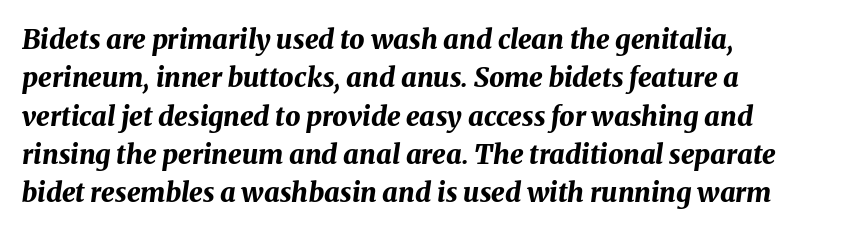
{"italic": "yes", "lean": "right", "slant_degrees": 8, "bold": "yes", "underline": "no", "align": "left", "line_spacing": "normal", "line_spacing_ratio": 1.42, "letter_spacing": "normal", "letter_spacing_em": 0.0, "glyph_px": 27}
